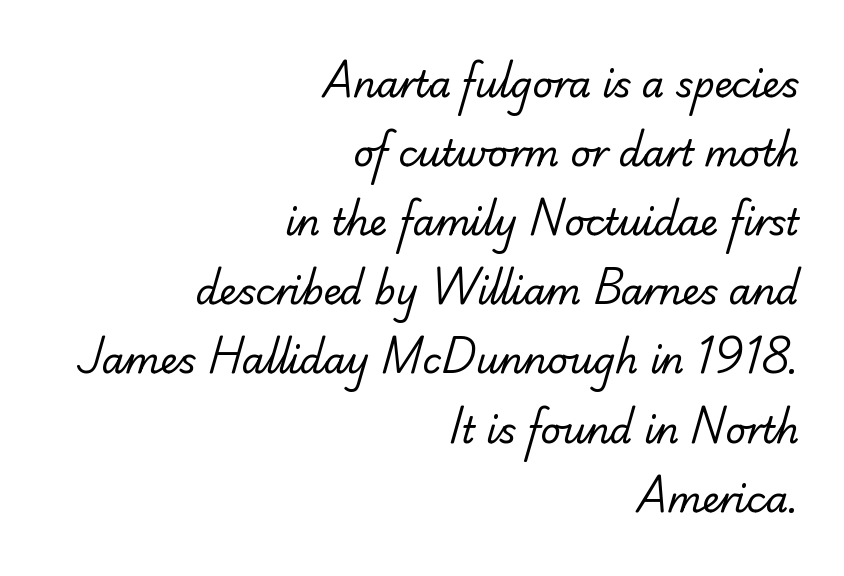
No chunkiness to these letters — they're not bold. Right-aligned paragraph, ragged on the left. These lines stand farther apart than default settings would place them. The passage shown has conventional tracking throughout.
